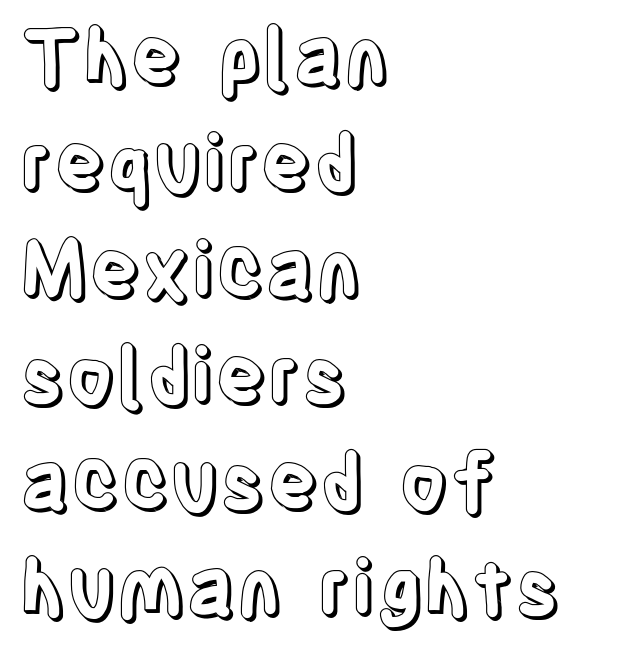
The image shows 77 px condensed type, upright; set left-aligned, normal line spacing (1.38x), normal letter spacing, not underlined; a large x-height.
